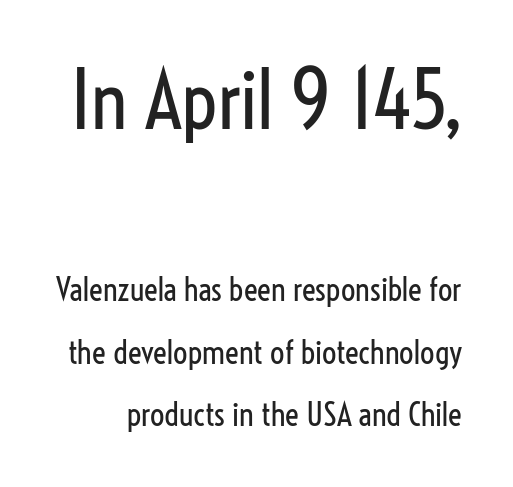
Q: Is the text bold? A: No.
Q: Is the text italic (slanted)? A: No, it is upright.
Q: Is the typeface a serif or a sans-serif typeface? A: Sans-serif.
Q: Is the text underlined? A: No.
Q: Is the spacing between letters normal or unusually wide? A: Normal.
Q: Is the spacing between lines tight, normal or loose? A: Loose.
Q: Which block of text is set in a larger size, the first (top) or the second (bottom)? A: The first (top) one.
Q: Width (condensed, normal, or wide)? A: Condensed.
Q: Stroke contrast? A: Low.
Q: x-height? A: Medium.
Q: Monospaced? A: No.
